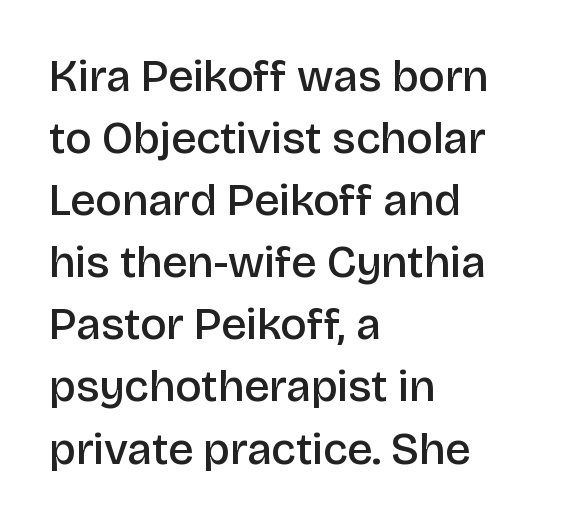
Plain, unruled lines of type. Compared with typical body copy, the letter spacing here is the same. In terms of posture, this sample is upright. These lines are composed in type without serifs. Looks like regular typesetting: each glyph gets only the width it needs.
